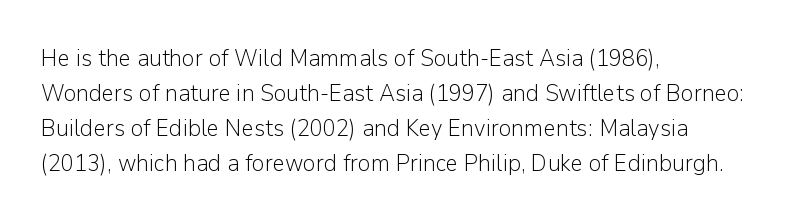
No word sits above an underline. This is the regular roman posture of the typeface. The lines in this sample share a left origin and differ only in where they stop. Successive baselines arrive at the customary interval.
